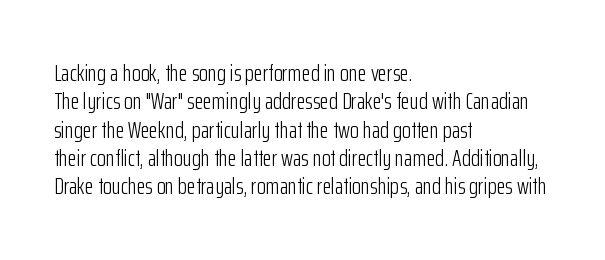
Nobody touched the tracking dial on this one. Visually the block forms a straight wall on the left and a jagged coastline on the right. Posture: upright roman. Beneath every word, the page is bare.
